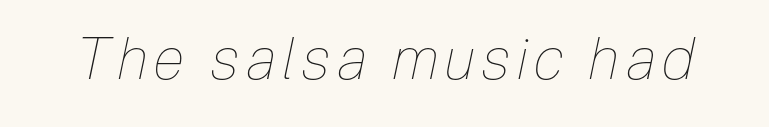
The image shows 58 px thin, condensed type, italic (leaning right); set not underlined; low stroke contrast and a medium x-height.
